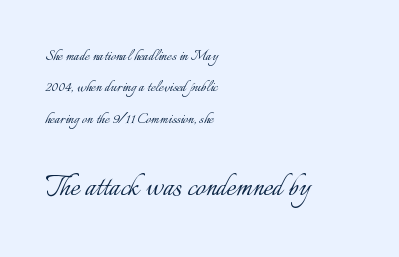
Spacing verdict: proportional, widths tailored to each character. A classic flush-left, rag-right setting is used for this passage. Whoever set this made the second block the dominant, larger element.
